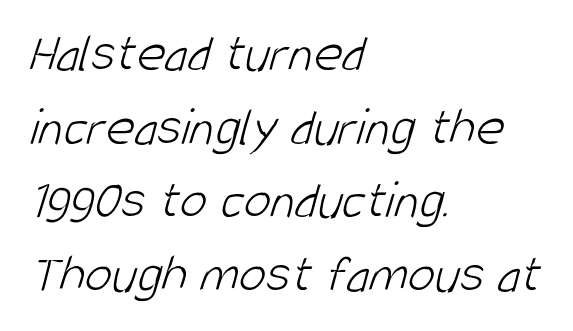
Q: Is the text bold? A: No.
Q: Is the typeface a serif or a sans-serif typeface? A: Sans-serif.
Q: Is the text underlined? A: No.
Q: How is the paragraph aligned? A: Left-aligned.
Q: Is the spacing between letters normal or unusually wide? A: Normal.
Q: Is the spacing between lines tight, normal or loose? A: Normal.
Q: Width (condensed, normal, or wide)? A: Condensed.
Q: Stroke contrast? A: Low.
Q: x-height? A: Large.
Q: Monospaced? A: No.
